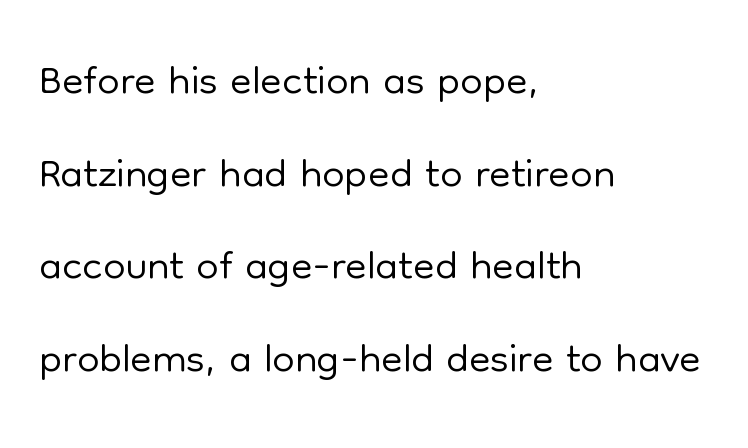
Letters rest on an invisible, unmarked baseline. The gaps between neighbouring characters are ordinary and unremarkable. Serifs: no, the terminals of the letterforms are clean. These lines are rendered in a variable-pitch font. Is there any slant? The stems are plumb. Unbolded letterforms with no extra heft.
